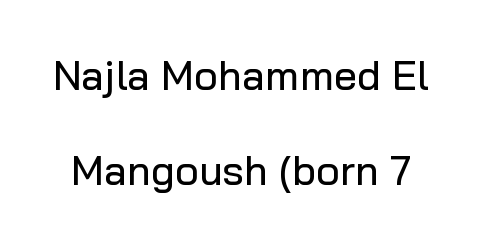
Q: Is the text italic (slanted)? A: No, it is upright.
Q: Is the typeface a serif or a sans-serif typeface? A: Sans-serif.
Q: Is the text underlined? A: No.
Q: Is the spacing between letters normal or unusually wide? A: Normal.
Q: Is the spacing between lines tight, normal or loose? A: Loose.
Q: Width (condensed, normal, or wide)? A: Normal.
Q: Stroke contrast? A: Low.
Q: x-height? A: Medium.
Q: Monospaced? A: No.
